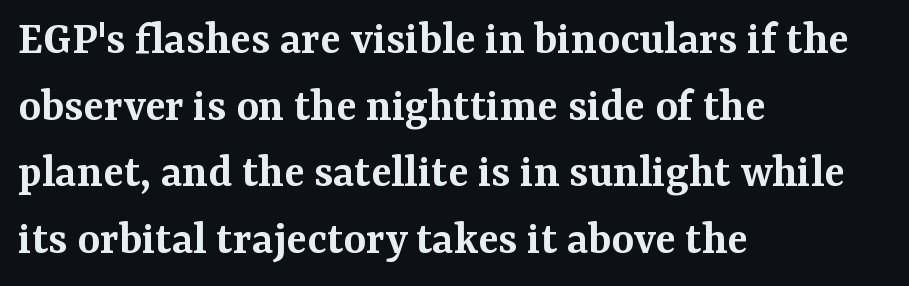
{"serif": "yes", "italic": "no", "bold": "semi", "weight": "semibold", "width": "normal", "stroke_contrast": "medium", "x_height": "medium", "monospaced": "no", "underline": "no", "align": "left", "line_spacing": "normal", "line_spacing_ratio": 1.39, "letter_spacing": "normal", "letter_spacing_em": 0.0, "glyph_px": 48}
